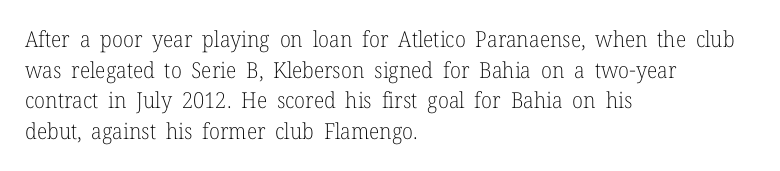
Q: Is the text bold? A: No.
Q: Is the text italic (slanted)? A: No, it is upright.
Q: Is the text underlined? A: No.
Q: How is the paragraph aligned? A: Left-aligned.
Q: Is the spacing between letters normal or unusually wide? A: Normal.
Q: Is the spacing between lines tight, normal or loose? A: Normal.
